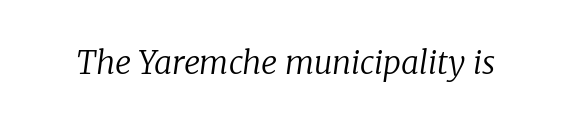
{"serif": "yes", "italic": "yes", "lean": "right", "slant_degrees": 8, "bold": "no", "weight": "regular", "width": "normal", "stroke_contrast": "low", "x_height": "medium", "monospaced": "no", "underline": "no", "letter_spacing": "normal", "letter_spacing_em": 0.0, "glyph_px": 32}
